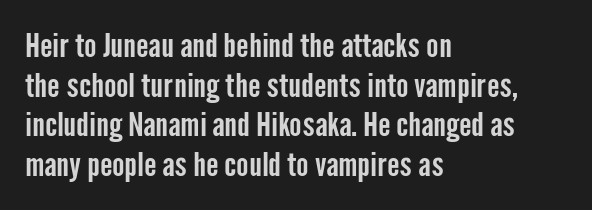
Q: Is the text italic (slanted)? A: No, it is upright.
Q: Is the typeface a serif or a sans-serif typeface? A: Sans-serif.
Q: Is the text underlined? A: No.
Q: How is the paragraph aligned? A: Left-aligned.
Q: Is the spacing between letters normal or unusually wide? A: Normal.
Q: Width (condensed, normal, or wide)? A: Condensed.
Q: Stroke contrast? A: Low.
Q: x-height? A: Medium.
Q: Monospaced? A: No.
